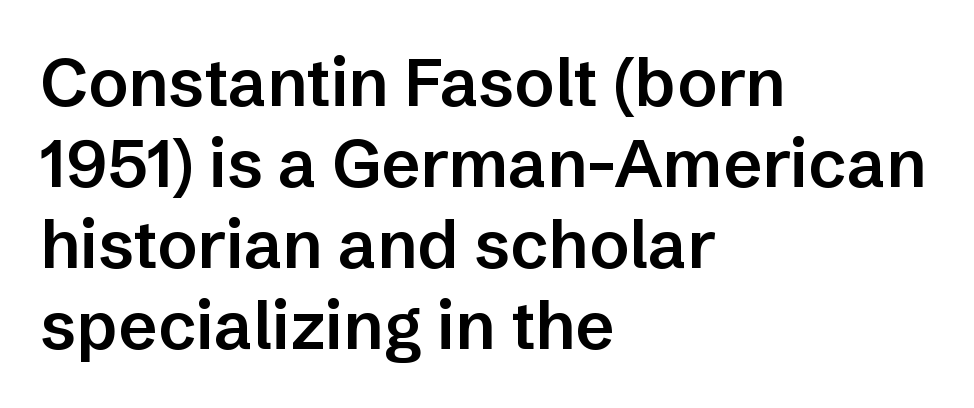
{"serif": "no", "italic": "no", "bold": "semi", "weight": "semibold", "width": "normal", "stroke_contrast": "low", "x_height": "medium", "monospaced": "no", "underline": "no", "align": "left", "line_spacing_ratio": 1.21, "letter_spacing": "normal", "letter_spacing_em": 0.0, "glyph_px": 67}
